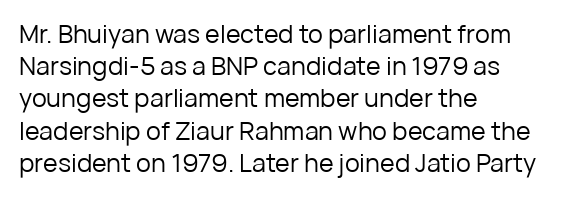
Q: Is the text bold? A: No.
Q: Is the text italic (slanted)? A: No, it is upright.
Q: Is the text underlined? A: No.
Q: How is the paragraph aligned? A: Left-aligned.
Q: Is the spacing between letters normal or unusually wide? A: Normal.
Q: Is the spacing between lines tight, normal or loose? A: Normal.
